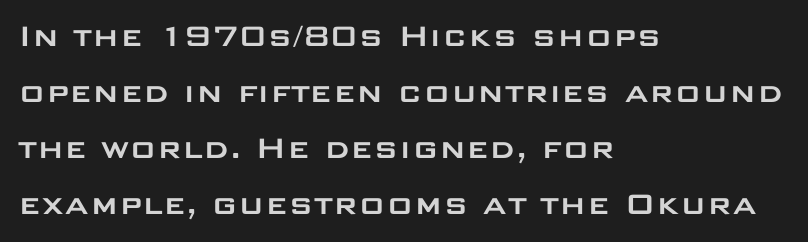
Here the designer chose a conventional face with non-uniform glyph widths. Compared with typical paragraphs, the rows here are spaced about the same. Standard letterfit; no display-style spreading of the glyphs. Caption: multi-line text, flush left, ragged right.
